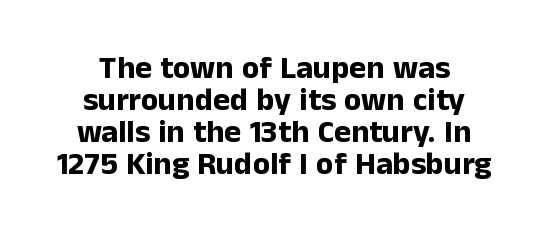
The image shows 32 px bold sans-serif type, upright; set tight line spacing (1.0x), normal letter spacing, not underlined; low stroke contrast and a medium x-height.
